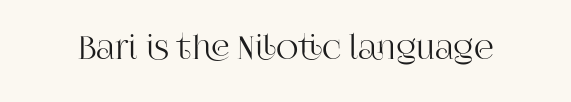
Has an underline been added? It has not. The type sits square on the baseline with zero lean. The passage shown has conventional tracking throughout. Look at the bottom of the vertical strokes: they flare into serifs here.
